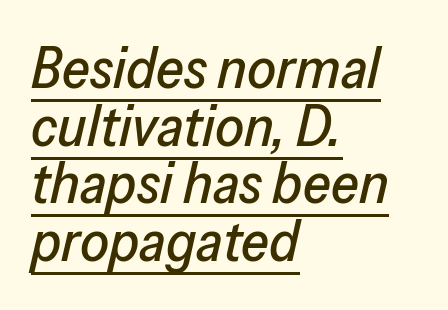
{"italic": "yes", "lean": "right", "slant_degrees": 13, "width": "normal", "stroke_contrast": "low", "x_height": "medium", "monospaced": "no", "underline": "yes", "align": "left", "line_spacing": "tight", "line_spacing_ratio": 1.01, "letter_spacing": "normal", "letter_spacing_em": 0.0, "glyph_px": 57}
